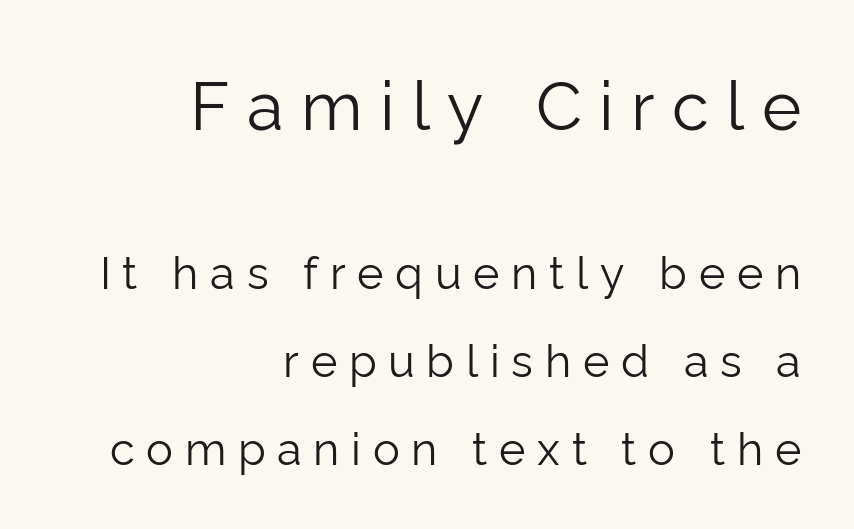
The image shows 67 px light sans-serif type, upright; set right-aligned, loose line spacing (1.95x), unusually wide letter spacing (+0.26 em), not underlined; the first (top) block is 1.49x larger; low stroke contrast and a medium x-height.
